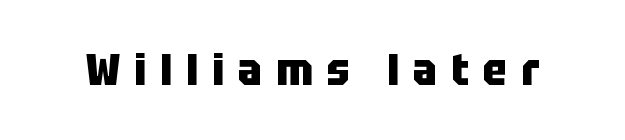
The image shows 44 px heavy, condensed sans-serif type, upright; set unusually wide letter spacing (+0.32 em), not underlined; low stroke contrast and a large x-height.
